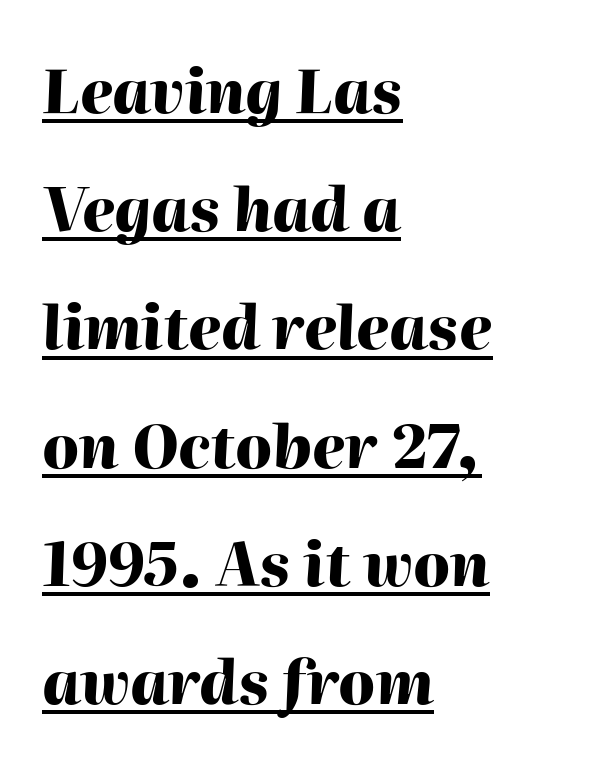
Q: Is the text bold? A: Yes.
Q: Is the text italic (slanted)? A: Yes, it leans right by about 2 degrees.
Q: Is the text underlined? A: Yes.
Q: How is the paragraph aligned? A: Left-aligned.
Q: Is the spacing between letters normal or unusually wide? A: Normal.
Q: Is the spacing between lines tight, normal or loose? A: Loose.
Q: Width (condensed, normal, or wide)? A: Normal.
Q: Stroke contrast? A: High.
Q: x-height? A: Medium.
Q: Monospaced? A: No.
